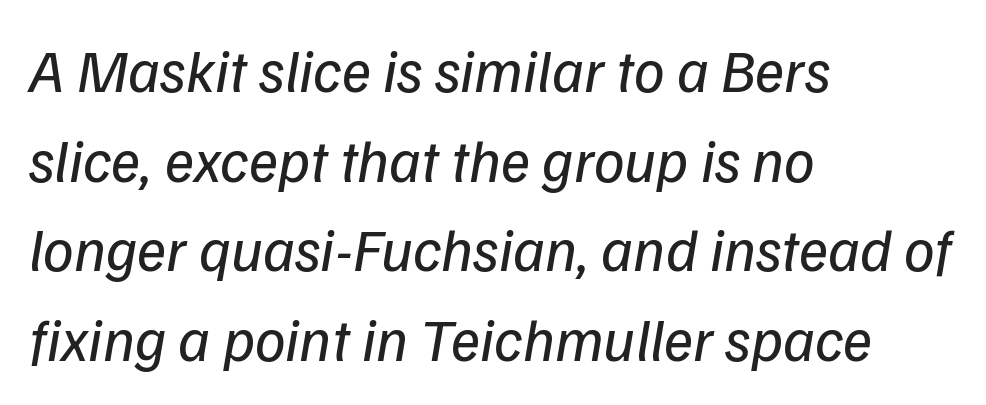
Q: Is the text bold? A: No.
Q: Is the text italic (slanted)? A: Yes, it leans right by about 9 degrees.
Q: Is the text underlined? A: No.
Q: How is the paragraph aligned? A: Left-aligned.
Q: Is the spacing between letters normal or unusually wide? A: Normal.
Q: Is the spacing between lines tight, normal or loose? A: Normal.
Q: Width (condensed, normal, or wide)? A: Normal.
Q: Stroke contrast? A: Low.
Q: x-height? A: Medium.
Q: Monospaced? A: No.
